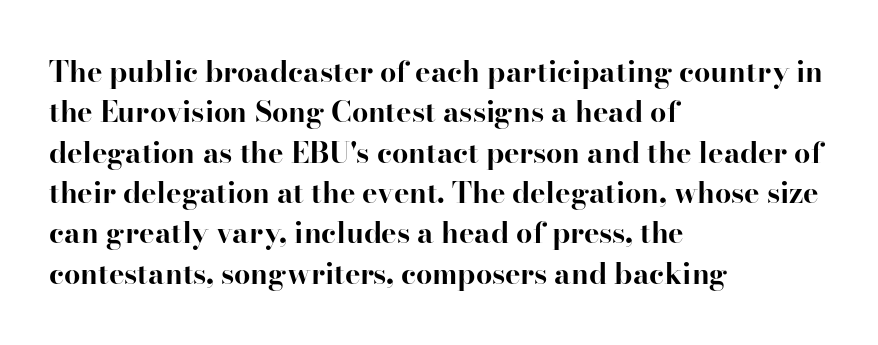
Q: Is the text bold? A: Yes.
Q: Is the text italic (slanted)? A: No, it is upright.
Q: Is the typeface a serif or a sans-serif typeface? A: Serif.
Q: Is the text underlined? A: No.
Q: How is the paragraph aligned? A: Left-aligned.
Q: Is the spacing between letters normal or unusually wide? A: Normal.
Q: Is the spacing between lines tight, normal or loose? A: Normal.
Q: Width (condensed, normal, or wide)? A: Normal.
Q: Stroke contrast? A: High.
Q: x-height? A: Small.
Q: Monospaced? A: No.
